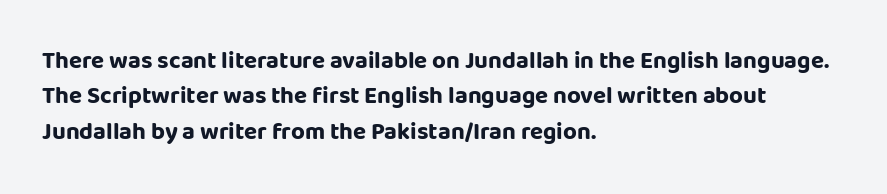
The image shows 24 px bold type, upright; set left-aligned, normal line spacing (1.47x), normal letter spacing, not underlined.
